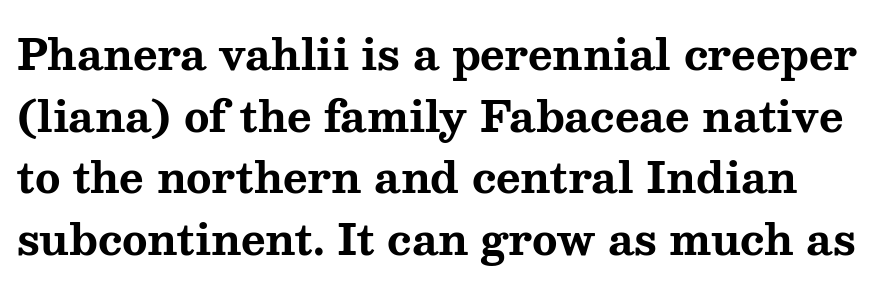
The image shows 42 px bold, wide serif type, upright; set normal line spacing (1.47x), normal letter spacing, not underlined; medium stroke contrast and a medium x-height.
